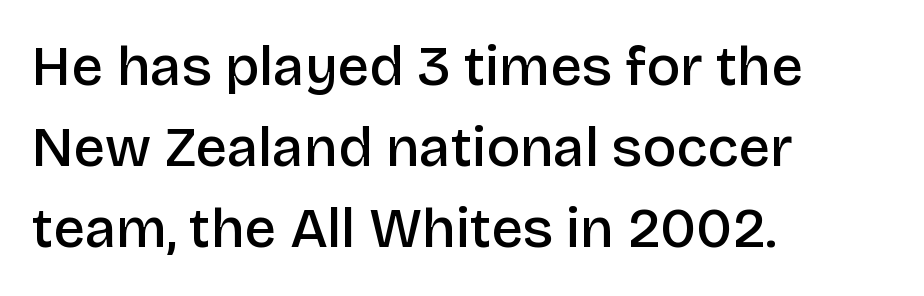
Each new line begins a customary step beneath the previous one. Quick note: underline off. The characters display no serif detailing; their extremities are plain. Default kerning and tracking; the words read as compact shapes.
